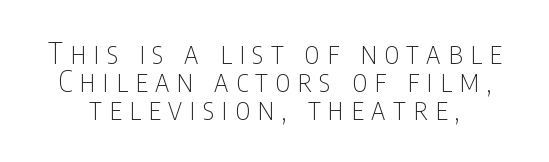
{"serif": "no", "italic": "no", "bold": "no", "weight": "thin", "width": "condensed", "stroke_contrast": "low", "x_height": "large", "monospaced": "no", "underline": "no", "line_spacing": "tight", "line_spacing_ratio": 0.97, "letter_spacing": "wide", "letter_spacing_em": 0.26, "glyph_px": 29}
